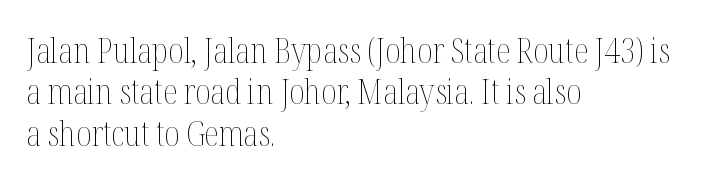
Q: Is the text bold? A: No.
Q: Is the text italic (slanted)? A: No, it is upright.
Q: Is the text underlined? A: No.
Q: How is the paragraph aligned? A: Left-aligned.
Q: Is the spacing between letters normal or unusually wide? A: Normal.
Q: Width (condensed, normal, or wide)? A: Condensed.
Q: Stroke contrast? A: Medium.
Q: x-height? A: Medium.
Q: Monospaced? A: No.
